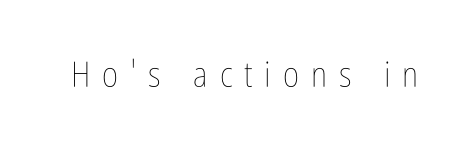
{"italic": "no", "bold": "no", "weight": "thin", "width": "condensed", "stroke_contrast": "low", "x_height": "medium", "monospaced": "no", "underline": "no", "letter_spacing": "wide", "letter_spacing_em": 0.34, "glyph_px": 35}
